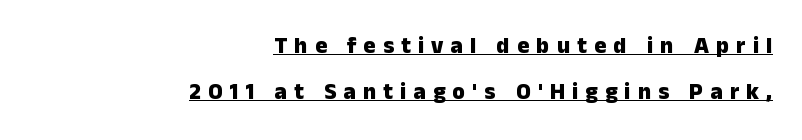
The image shows 23 px bold type, upright; set right-aligned, loose line spacing (2.01x), unusually wide letter spacing (+0.31 em), underlined.
